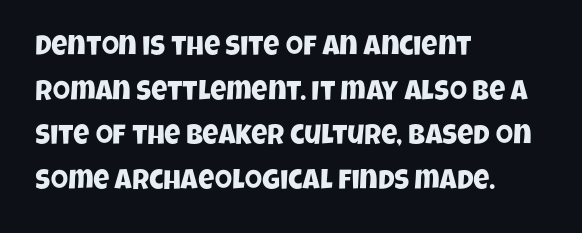
The image shows 28 px condensed sans-serif type; set left-aligned, normal line spacing (1.59x), normal letter spacing, not underlined; low stroke contrast and a large x-height.
